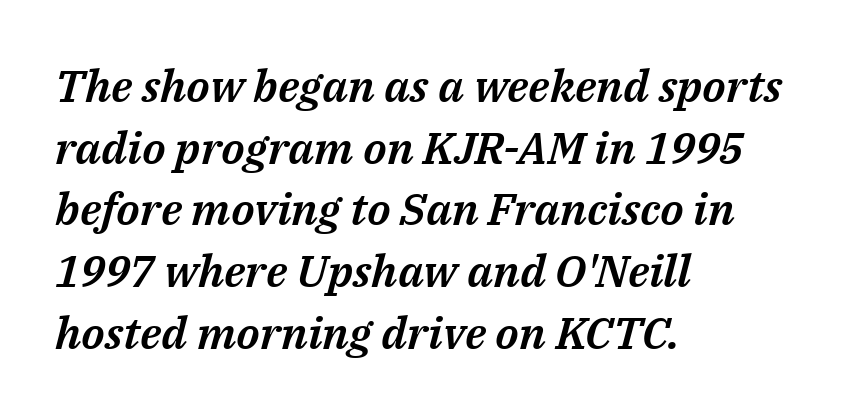
Q: Is the text italic (slanted)? A: Yes, it leans right by about 14 degrees.
Q: Is the text underlined? A: No.
Q: How is the paragraph aligned? A: Left-aligned.
Q: Is the spacing between letters normal or unusually wide? A: Normal.
Q: Is the spacing between lines tight, normal or loose? A: Normal.
Q: Width (condensed, normal, or wide)? A: Normal.
Q: Stroke contrast? A: Medium.
Q: x-height? A: Medium.
Q: Monospaced? A: No.
